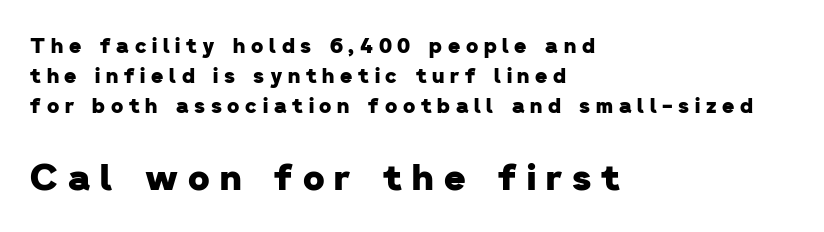
Q: Is the text bold? A: Yes.
Q: Is the typeface a serif or a sans-serif typeface? A: Sans-serif.
Q: Is the text underlined? A: No.
Q: How is the paragraph aligned? A: Left-aligned.
Q: Is the spacing between letters normal or unusually wide? A: Unusually wide.
Q: Is the spacing between lines tight, normal or loose? A: Normal.
Q: Which block of text is set in a larger size, the first (top) or the second (bottom)? A: The second (bottom) one.
Q: Width (condensed, normal, or wide)? A: Normal.
Q: Stroke contrast? A: Low.
Q: x-height? A: Medium.
Q: Monospaced? A: No.
